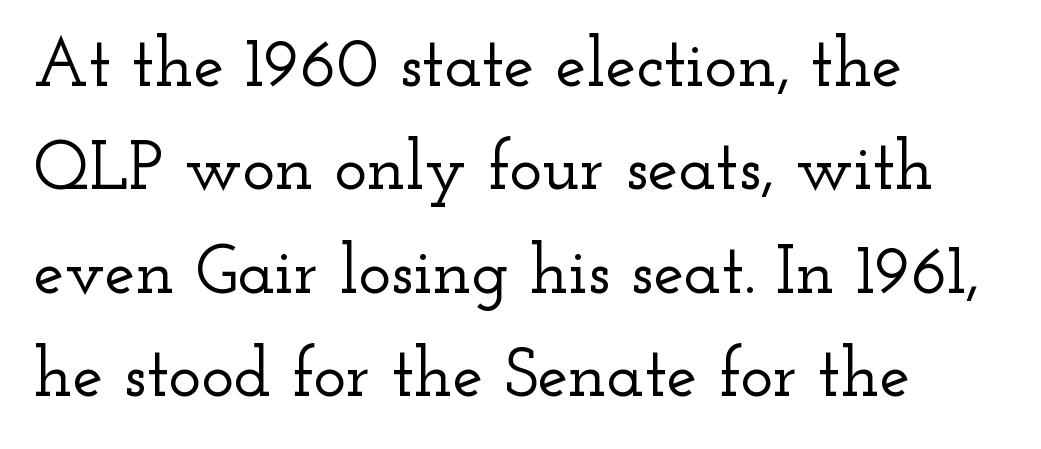
Q: Is the text italic (slanted)? A: No, it is upright.
Q: Is the typeface a serif or a sans-serif typeface? A: Serif.
Q: Is the text underlined? A: No.
Q: How is the paragraph aligned? A: Left-aligned.
Q: Is the spacing between letters normal or unusually wide? A: Normal.
Q: Is the spacing between lines tight, normal or loose? A: Normal.
Q: Width (condensed, normal, or wide)? A: Wide.
Q: Stroke contrast? A: Low.
Q: x-height? A: Small.
Q: Monospaced? A: No.
